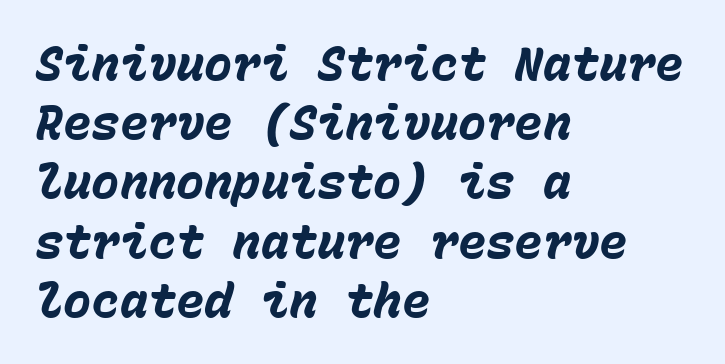
The image shows 47 px heavy type, italic (leaning right), monospaced; set left-aligned, normal line spacing (1.26x), normal letter spacing, not underlined; low stroke contrast and a medium x-height.
